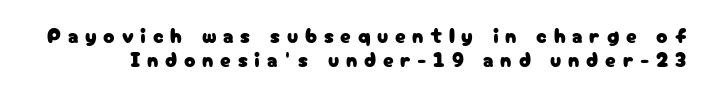
{"italic": "no", "underline": "no", "line_spacing_ratio": 1.16, "letter_spacing": "wide", "letter_spacing_em": 0.32, "glyph_px": 21}
